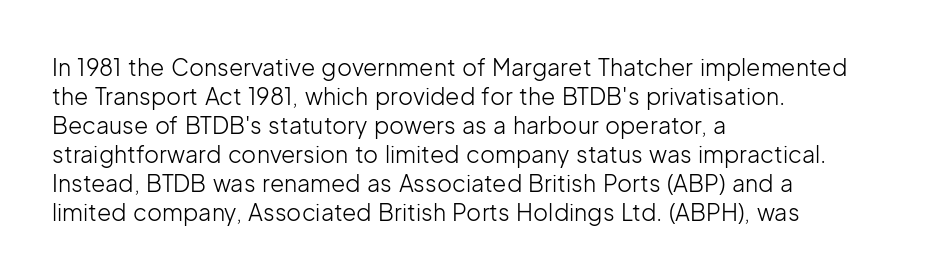
{"italic": "no", "bold": "no", "underline": "no", "align": "left", "line_spacing": "normal", "line_spacing_ratio": 1.26, "letter_spacing": "normal", "letter_spacing_em": 0.0, "glyph_px": 23}
